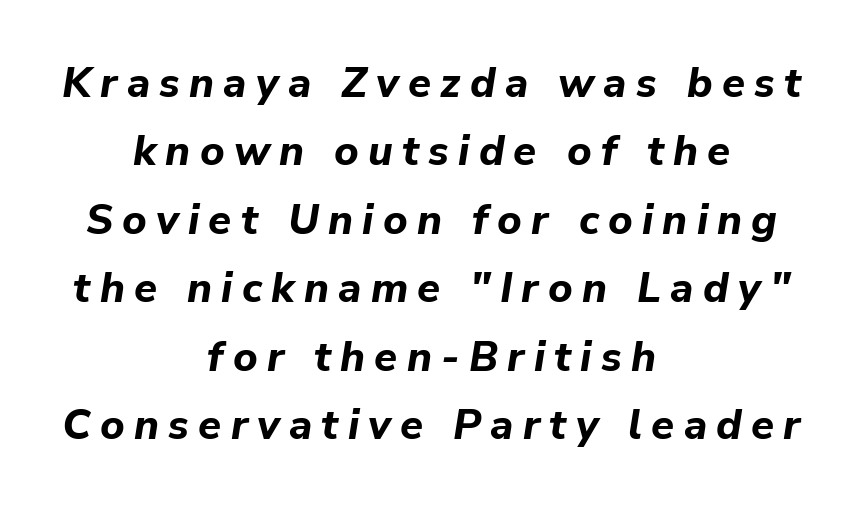
The image shows 42 px bold type, italic (leaning right); set centered, normal line spacing (1.63x), unusually wide letter spacing (+0.22 em), not underlined; low stroke contrast and a medium x-height.
